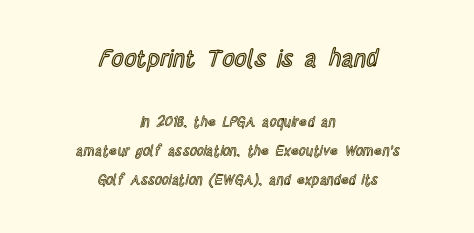
Q: Is the text italic (slanted)? A: Yes.
Q: Is the text underlined? A: No.
Q: How is the paragraph aligned? A: Centered.
Q: Is the spacing between letters normal or unusually wide? A: Normal.
Q: Is the spacing between lines tight, normal or loose? A: Loose.
Q: Which block of text is set in a larger size, the first (top) or the second (bottom)? A: The first (top) one.
